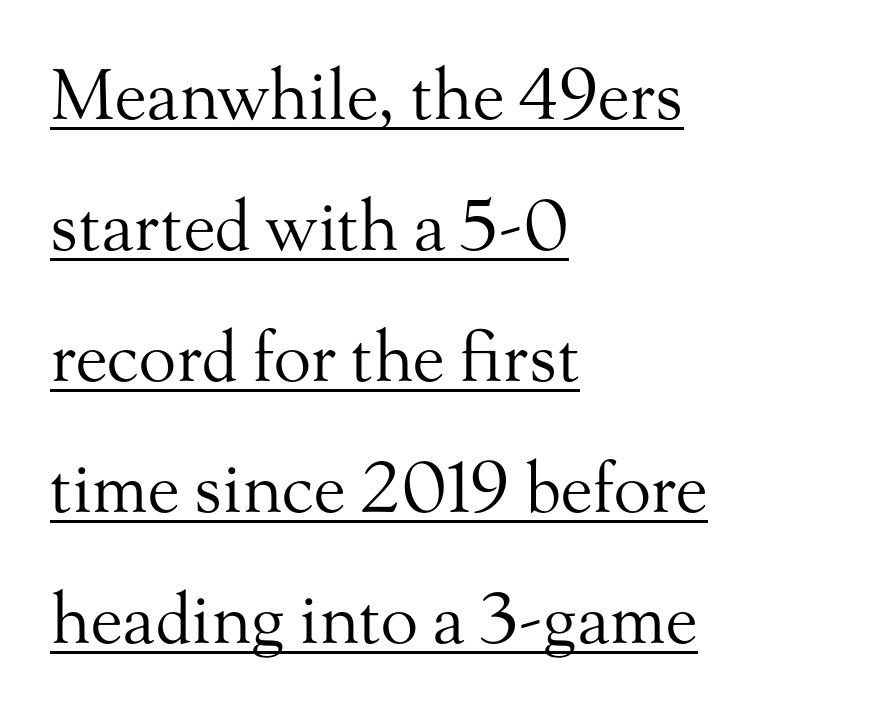
The font family rendered here belongs to the serif group. Each letter keeps its own natural width here, so spacing adapts to shape. It's the straight-up-and-down kind of type. Quick note: underline on. The type is set solid horizontally, with unmodified tracking. Stems and bowls with no extra thickness — not bold.
